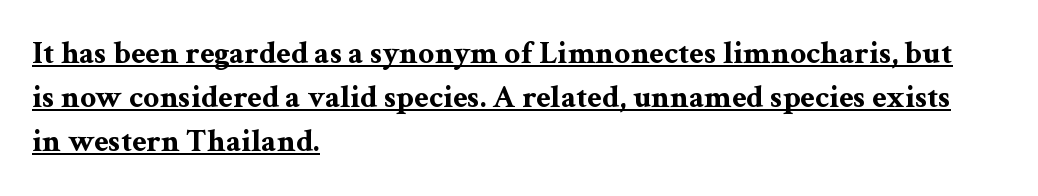
The image shows 32 px bold, wide serif type, upright; set left-aligned, normal line spacing (1.38x), normal letter spacing, underlined; medium stroke contrast and a medium x-height.
